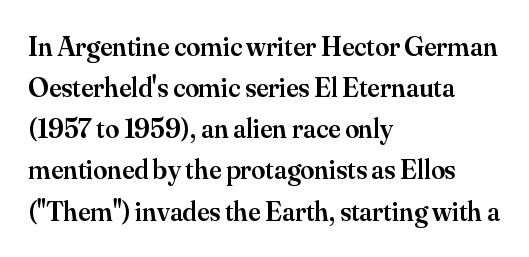
{"serif": "yes", "italic": "no", "bold": "semi", "weight": "semibold", "width": "normal", "stroke_contrast": "medium", "x_height": "small", "monospaced": "no", "underline": "no", "align": "left", "line_spacing": "normal", "line_spacing_ratio": 1.47, "letter_spacing": "normal", "letter_spacing_em": 0.0, "glyph_px": 28}
